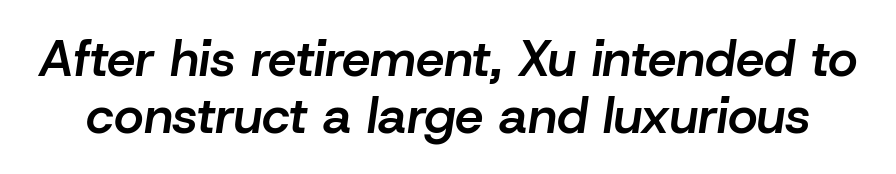
The letters are slanted; this is an italic face. Character widths vary here, with narrow letters taking less room than wide ones. Short note: letters normally spaced. Is there much room between lines? No — they nearly touch. Is the type bold? Partly — it's a semibold, heavier than regular but not fully bold.
